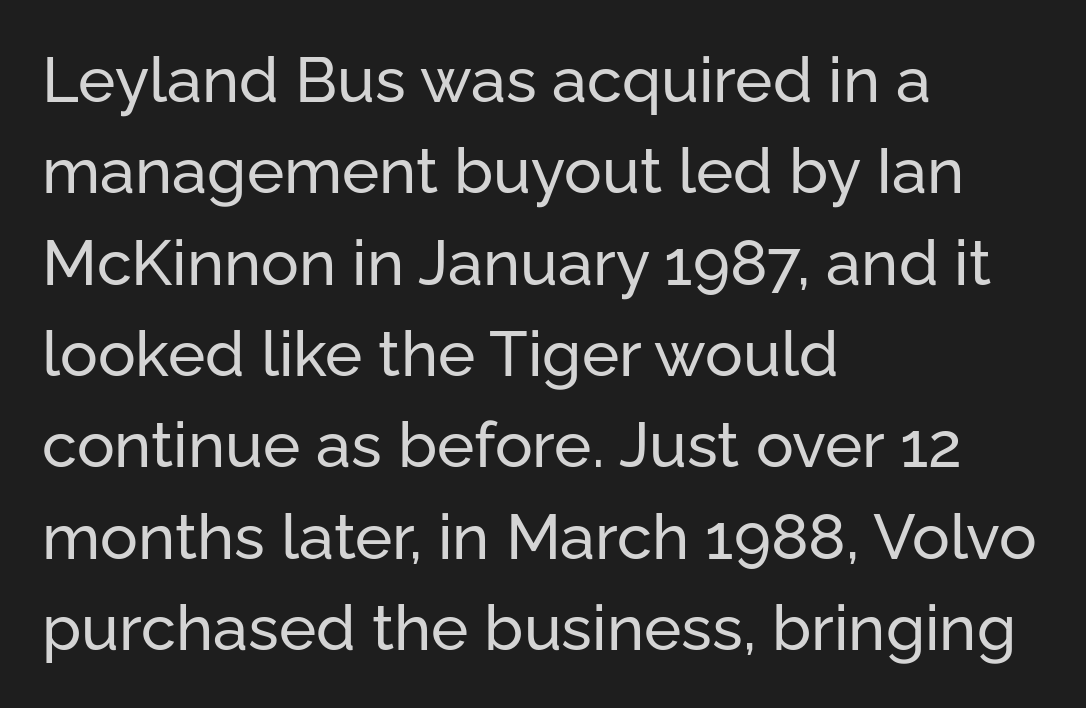
{"serif": "no", "italic": "no", "width": "normal", "stroke_contrast": "low", "x_height": "medium", "monospaced": "no", "underline": "no", "align": "left", "line_spacing": "normal", "line_spacing_ratio": 1.45, "letter_spacing": "normal", "letter_spacing_em": 0.0, "glyph_px": 63}
